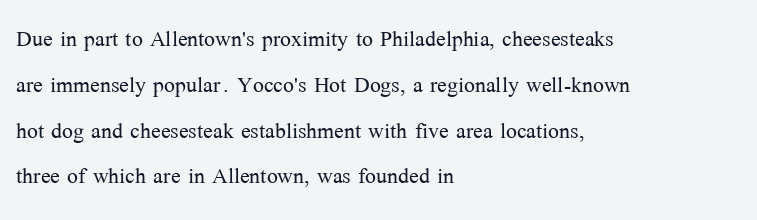
Q: Is the text bold? A: No.
Q: Is the text italic (slanted)? A: No, it is upright.
Q: Is the typeface a serif or a sans-serif typeface? A: Serif.
Q: Is the text underlined? A: No.
Q: How is the paragraph aligned? A: Left-aligned.
Q: Is the spacing between letters normal or unusually wide? A: Normal.
Q: Is the spacing between lines tight, normal or loose? A: Normal.
Q: Width (condensed, normal, or wide)? A: Normal.
Q: Stroke contrast? A: Medium.
Q: x-height? A: Medium.
Q: Monospaced? A: No.
